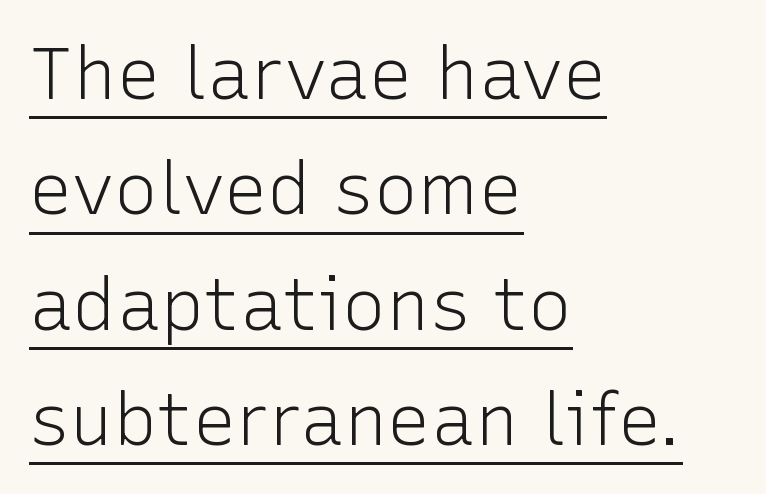
Q: Is the text bold? A: No.
Q: Is the text italic (slanted)? A: No, it is upright.
Q: Is the typeface a serif or a sans-serif typeface? A: Sans-serif.
Q: Is the text underlined? A: Yes.
Q: How is the paragraph aligned? A: Left-aligned.
Q: Is the spacing between letters normal or unusually wide? A: Normal.
Q: Is the spacing between lines tight, normal or loose? A: Normal.
Q: Width (condensed, normal, or wide)? A: Normal.
Q: Stroke contrast? A: Low.
Q: x-height? A: Medium.
Q: Monospaced? A: No.
